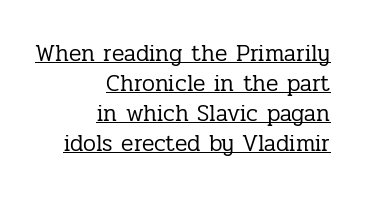
Is the block centered? No — it sits flush against the right margin. No italicization has been applied; the sample stays upright. Look at the tracking — it's just the regular setting, nothing added. The passage shown stacks its lines at a standard gap.
